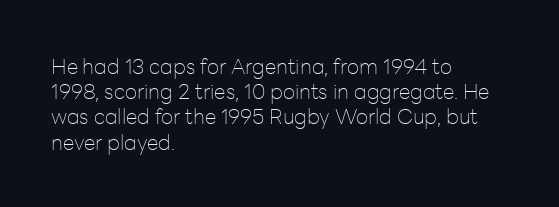
The image shows 21 px text type, upright; set left-aligned, line spacing 1.2x, normal letter spacing, not underlined.
